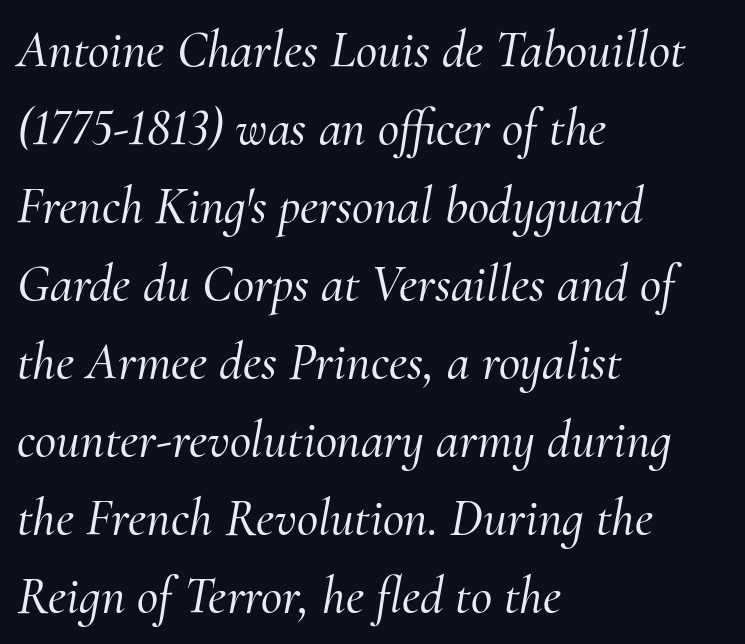
Lines of text with bare space underneath. Would a proofreader flag this as italicized? Yes. This rendering uses left alignment, leaving the right contour irregular. The passage shown has conventional tracking throughout. Looks like regular typesetting: each glyph gets only the width it needs. The line-height multiplier appears to be the usual default.
